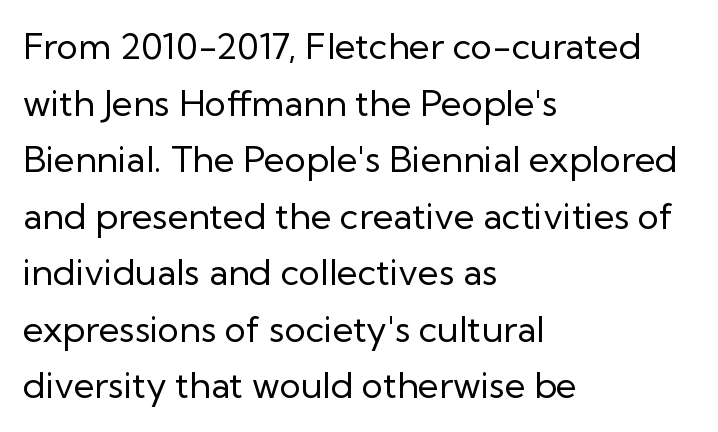
Q: Is the text bold? A: No.
Q: Is the text italic (slanted)? A: No, it is upright.
Q: Is the typeface a serif or a sans-serif typeface? A: Sans-serif.
Q: Is the text underlined? A: No.
Q: How is the paragraph aligned? A: Left-aligned.
Q: Is the spacing between letters normal or unusually wide? A: Normal.
Q: Is the spacing between lines tight, normal or loose? A: Normal.
Q: Width (condensed, normal, or wide)? A: Normal.
Q: Stroke contrast? A: Low.
Q: x-height? A: Medium.
Q: Monospaced? A: No.
